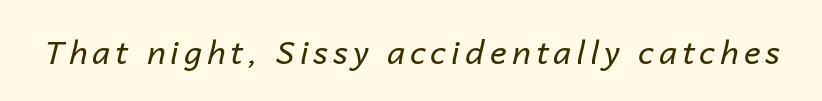
{"italic": "yes", "lean": "right", "slant_degrees": 14, "bold": "no", "weight": "regular", "width": "normal", "stroke_contrast": "low", "x_height": "medium", "monospaced": "no", "underline": "no", "glyph_px": 32}
